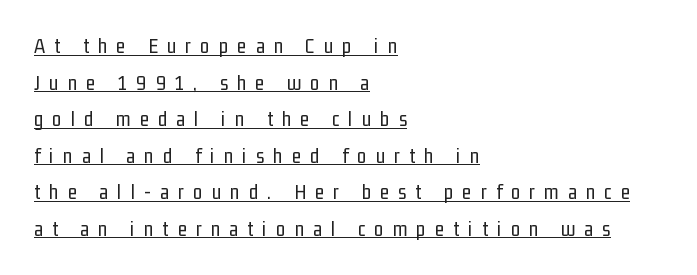
Between one letter and the next there's a generous, obvious gap. No italicization has been applied; the sample stays upright. A continuous stroke trails under the words, as in a hyperlink. Where is the straight margin? On the left. Stem width sits at or under what a default text font uses.
